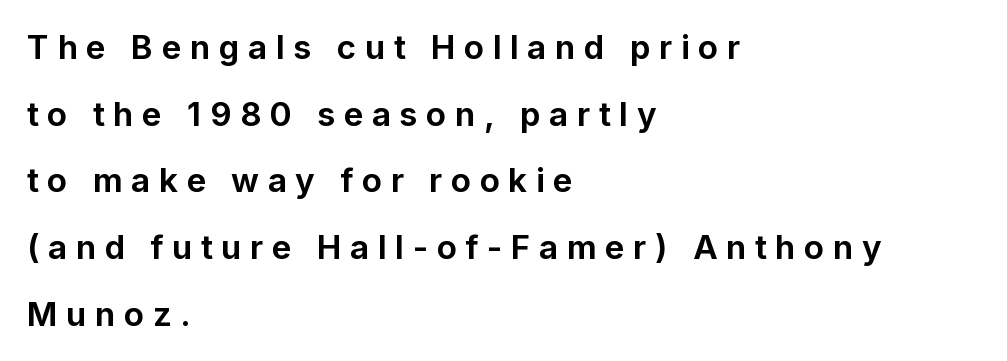
{"serif": "no", "italic": "no", "bold": "yes", "weight": "bold", "width": "normal", "stroke_contrast": "low", "x_height": "medium", "monospaced": "no", "underline": "no", "align": "left", "line_spacing": "loose", "line_spacing_ratio": 2.02, "letter_spacing": "wide", "letter_spacing_em": 0.26, "glyph_px": 33}
